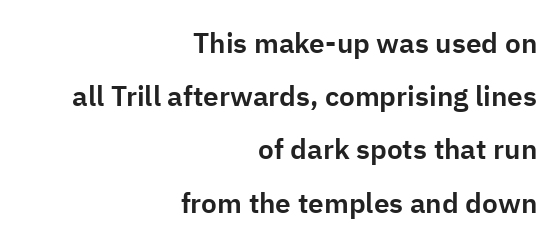
The image shows 28 px sans-serif type, upright; set right-aligned, loose line spacing (1.9x), normal letter spacing, not underlined; low stroke contrast and a medium x-height.
